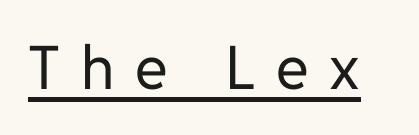
{"serif": "no", "italic": "no", "bold": "no", "weight": "regular", "width": "normal", "stroke_contrast": "low", "x_height": "medium", "monospaced": "no", "underline": "yes", "letter_spacing": "wide", "letter_spacing_em": 0.35, "glyph_px": 60}
